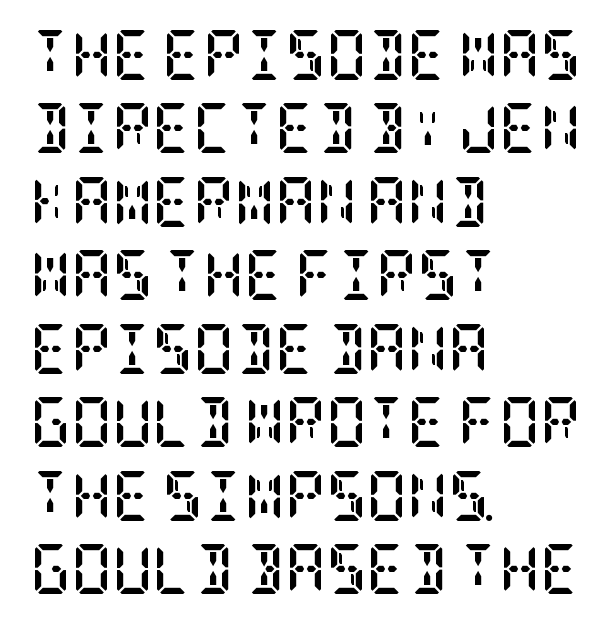
The image shows 50 px semibold, condensed serif type, upright; set left-aligned, normal line spacing (1.47x), normal letter spacing, not underlined; low stroke contrast and a large x-height.
